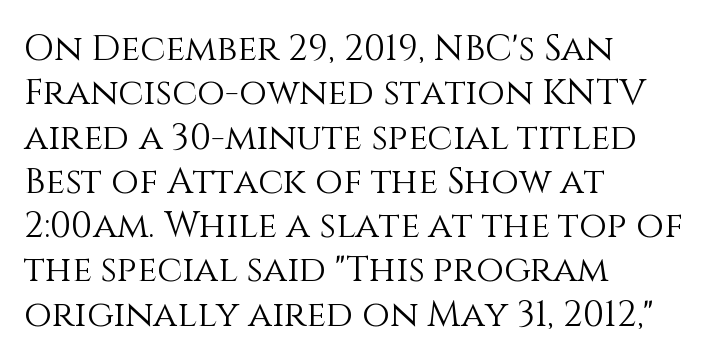
The image shows 36 px light type, upright; set left-aligned, line spacing 1.23x, normal letter spacing, not underlined; medium stroke contrast and a large x-height.
